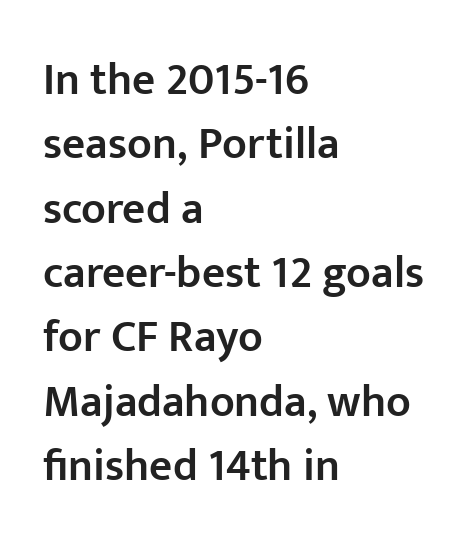
Spacing verdict: proportional, widths tailored to each character. In terms of letterspacing, this is plain default setting. Ordinary non-slanted type is in use. The strokes are fattened partway — semibold, not bold. The glyphs are unaccompanied by any horizontal stroke below them. These lines sit exactly where default settings would place them.
